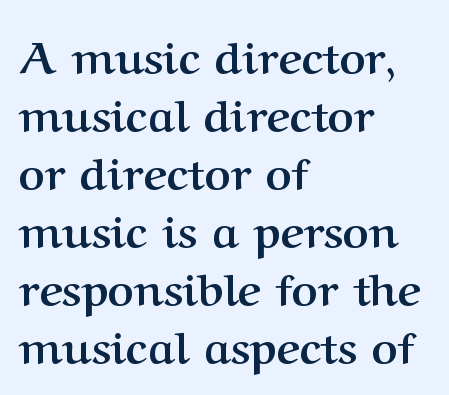
Q: Is the text bold? A: Yes.
Q: Is the text italic (slanted)? A: No, it is upright.
Q: Is the typeface a serif or a sans-serif typeface? A: Serif.
Q: Is the text underlined? A: No.
Q: How is the paragraph aligned? A: Left-aligned.
Q: Is the spacing between letters normal or unusually wide? A: Normal.
Q: Is the spacing between lines tight, normal or loose? A: Normal.
Q: Width (condensed, normal, or wide)? A: Normal.
Q: Stroke contrast? A: Medium.
Q: x-height? A: Medium.
Q: Monospaced? A: No.
